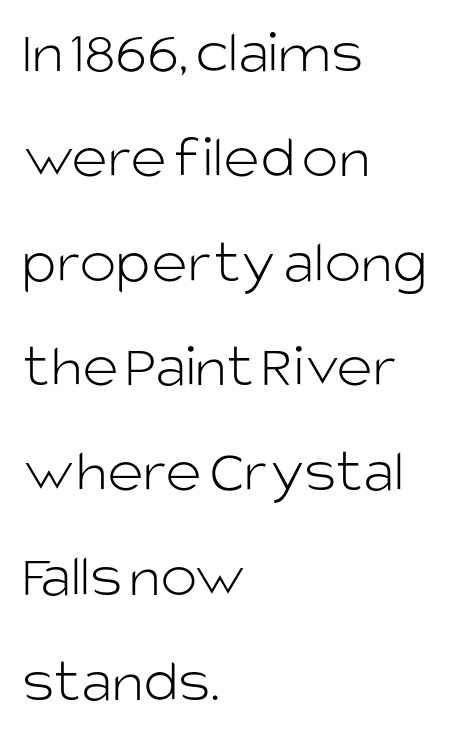
{"serif": "no", "italic": "no", "bold": "no", "weight": "light", "width": "normal", "stroke_contrast": "low", "x_height": "large", "monospaced": "no", "underline": "no", "align": "left", "line_spacing": "normal", "line_spacing_ratio": 1.69, "letter_spacing": "normal", "letter_spacing_em": 0.0, "glyph_px": 62}
